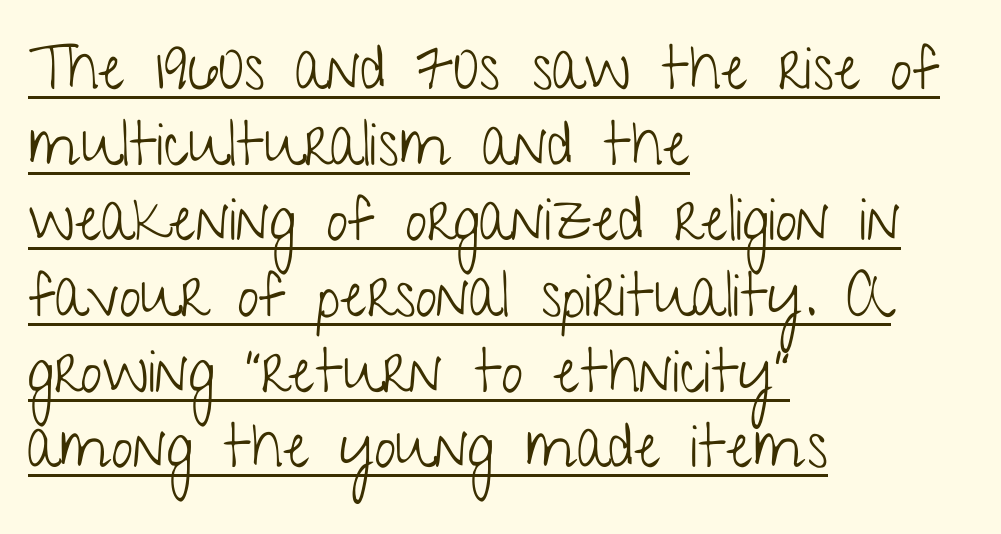
{"serif": "no", "italic": "no", "bold": "no", "weight": "light", "width": "condensed", "stroke_contrast": "low", "x_height": "medium", "monospaced": "no", "underline": "yes", "align": "left", "line_spacing_ratio": 1.24, "letter_spacing": "normal", "letter_spacing_em": 0.0, "glyph_px": 61}
